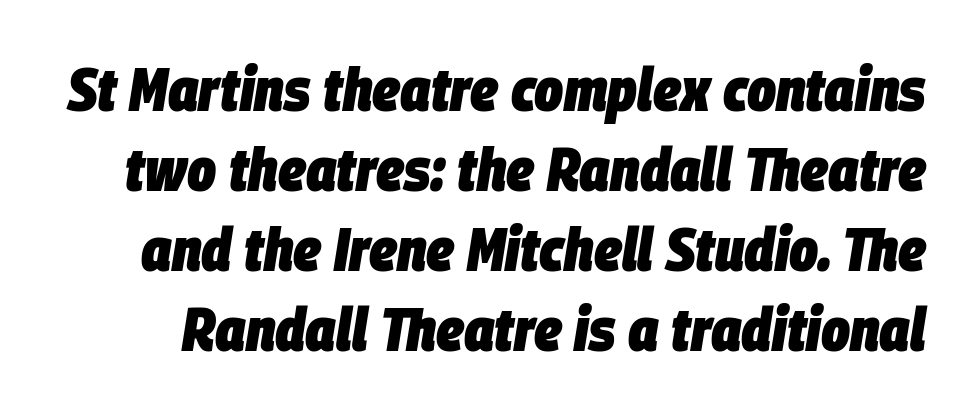
Q: Is the text bold? A: Yes.
Q: Is the text italic (slanted)? A: Yes, it leans right by about 9 degrees.
Q: Is the text underlined? A: No.
Q: Is the spacing between letters normal or unusually wide? A: Normal.
Q: Is the spacing between lines tight, normal or loose? A: Normal.
Q: Width (condensed, normal, or wide)? A: Condensed.
Q: Stroke contrast? A: Low.
Q: x-height? A: Large.
Q: Monospaced? A: No.
